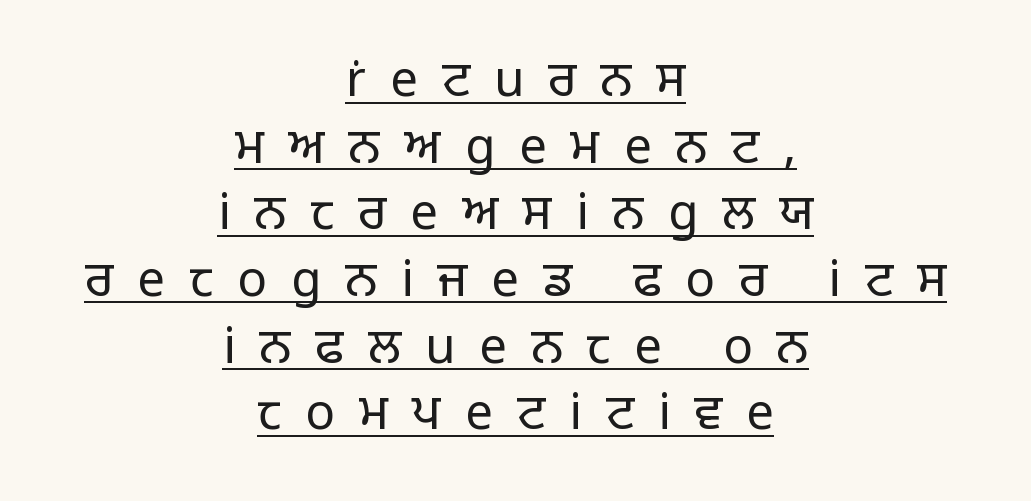
{"serif": "no", "italic": "no", "bold": "no", "weight": "light", "width": "normal", "stroke_contrast": "low", "x_height": "large", "monospaced": "no", "underline": "yes", "align": "center", "line_spacing": "normal", "line_spacing_ratio": 1.36, "letter_spacing": "wide", "letter_spacing_em": 0.49, "glyph_px": 49}
